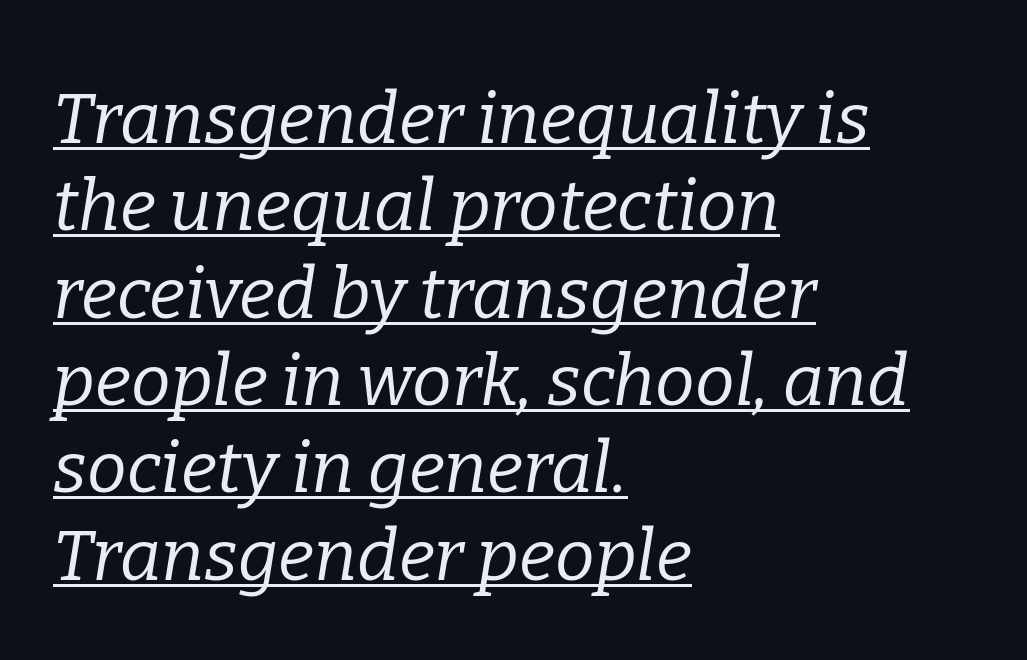
Stroke mass is kept to a normal reading level or below. Serif or sans? Serif — the stroke terminals have little feet. Somebody hit Ctrl+U on this one — the words are underlined. Varying glyph widths throughout — classic text-font behaviour. A typesetter would call this zero additional tracking.
